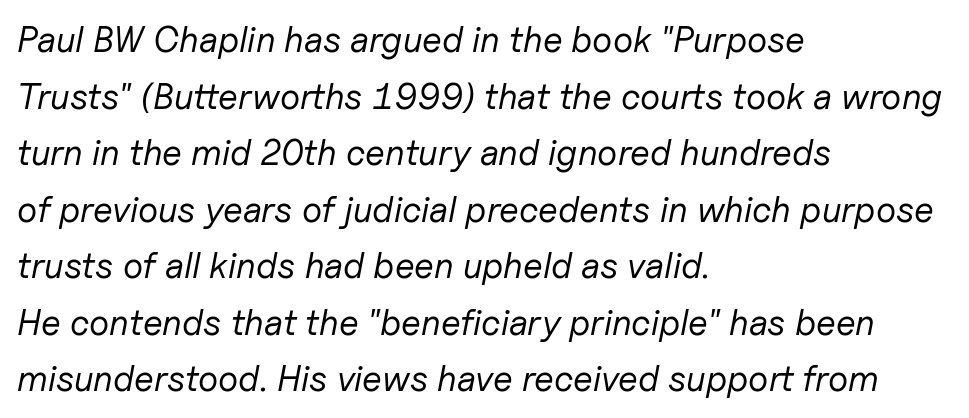
{"italic": "yes", "lean": "right", "slant_degrees": 11, "bold": "no", "weight": "regular", "width": "normal", "stroke_contrast": "low", "x_height": "medium", "monospaced": "no", "underline": "no", "align": "left", "line_spacing": "normal", "line_spacing_ratio": 1.57, "letter_spacing": "normal", "letter_spacing_em": 0.0, "glyph_px": 36}
